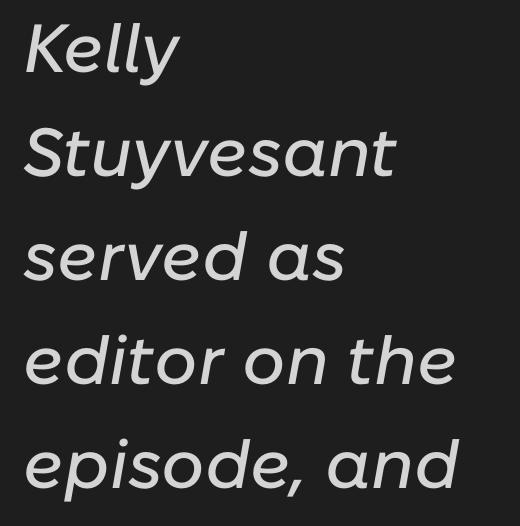
Character widths vary here, with narrow letters taking less room than wide ones. Inter-character spacing is left at the font's built-in metrics. Reading down the column, the eye jumps a familiar distance to each next line. Left-aligned paragraph, ragged on the right. Posture: slanted. Anything drawn beneath the words? Only blank space.
